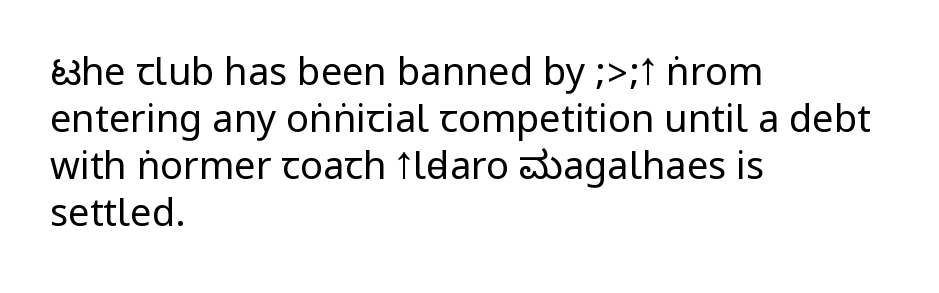
Q: Is the text bold? A: No.
Q: Is the text italic (slanted)? A: No, it is upright.
Q: Is the typeface a serif or a sans-serif typeface? A: Sans-serif.
Q: Is the text underlined? A: No.
Q: How is the paragraph aligned? A: Left-aligned.
Q: Is the spacing between letters normal or unusually wide? A: Normal.
Q: Width (condensed, normal, or wide)? A: Condensed.
Q: Stroke contrast? A: Low.
